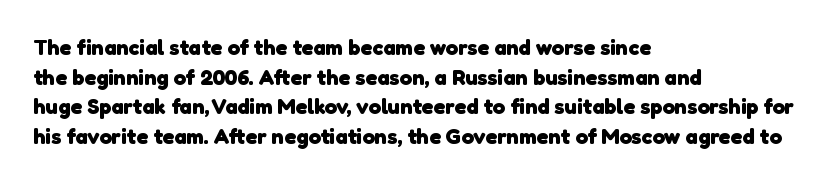
The image shows 22 px bold type; set left-aligned, normal line spacing (1.35x), normal letter spacing, not underlined.
